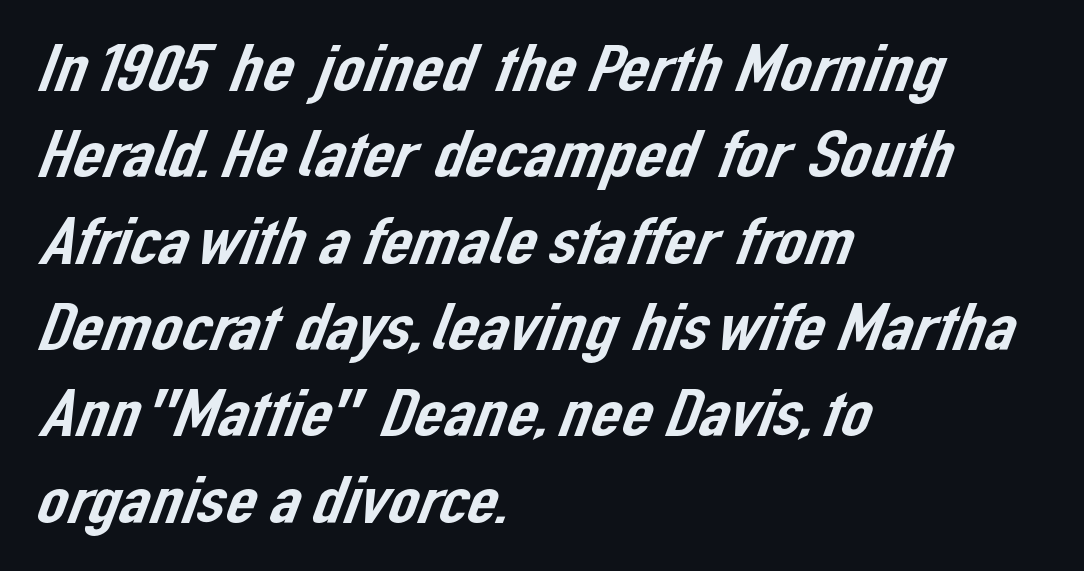
Do the characters align in a grid? No, the font is proportional. The rag falls on the right side of this text block. The passage shown is typeset with a sans-serif family. Check under the words: just untouched page. The face used here is rendered with its standard letterfit.
